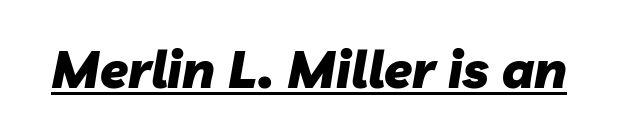
{"italic": "yes", "lean": "right", "slant_degrees": 10, "bold": "yes", "weight": "heavy", "width": "normal", "stroke_contrast": "low", "x_height": "medium", "monospaced": "no", "underline": "yes", "letter_spacing": "normal", "letter_spacing_em": 0.0, "glyph_px": 51}
